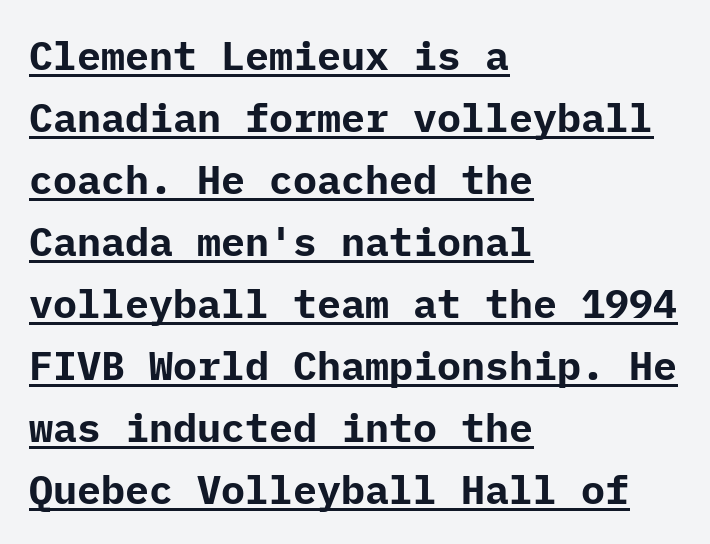
Letter spacing: default. The characters look thick and weighty, a clear bold. Leading: standard. The type sits square on the baseline with zero lean. Decoration check: the copy is underlined.
